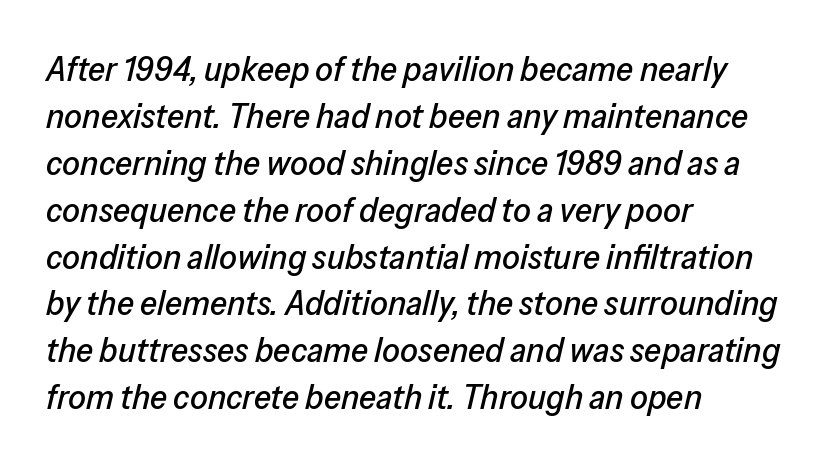
Glyph-to-glyph distance matches everyday printed text. Style check: oblique. This sample keeps an unexceptional amount of space between lines. In CSS terms this would be text-align: left. Spacing verdict: proportional, widths tailored to each character. Descenders hang freely into open space.
